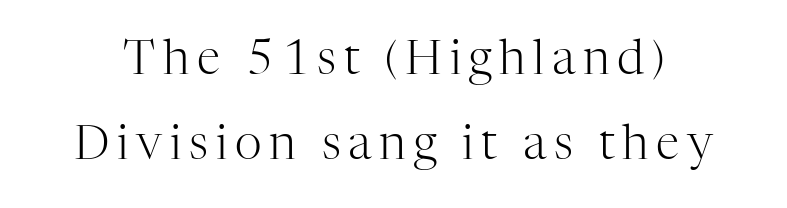
The baseline area is clear. Ordinary non-slanted type is in use. The designer went with a serif here, giving each stem small feet. Do the characters align in a grid? No, the font is proportional.
